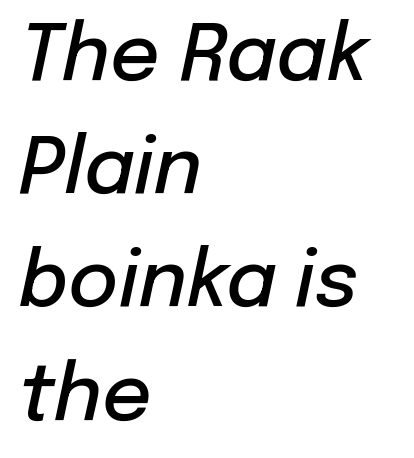
The image shows 77 px semibold type, italic (leaning right); set left-aligned, normal line spacing (1.47x), normal letter spacing, not underlined; low stroke contrast and a medium x-height.
